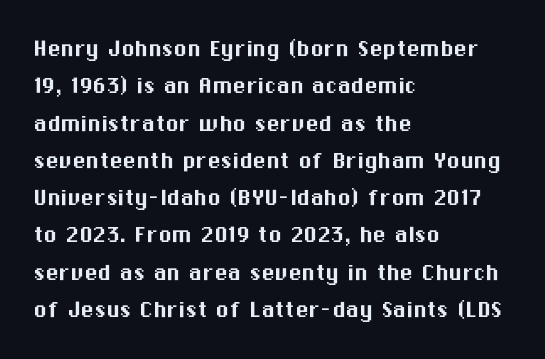
Q: Is the text italic (slanted)? A: No, it is upright.
Q: Is the text underlined? A: No.
Q: How is the paragraph aligned? A: Left-aligned.
Q: Is the spacing between letters normal or unusually wide? A: Normal.
Q: Is the spacing between lines tight, normal or loose? A: Normal.
